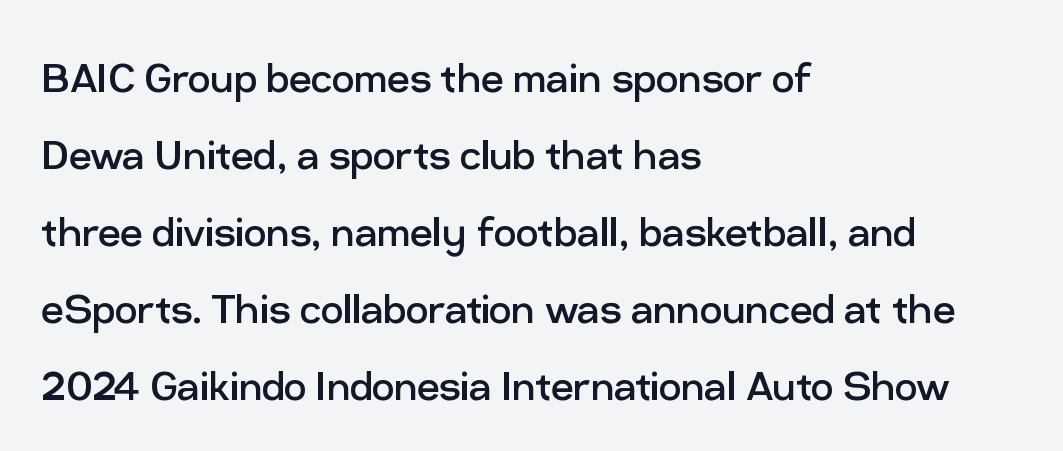
Think of a printed novel: that variable character pitch is what you see here. If you measured baseline to baseline, you'd find a middling distance. When letters stand straight like this, we call the style roman or upright. Teacher's note: observe the even left margin — that is flush-left alignment. A quiet, ordinary-to-light weight characterises the typeface.
